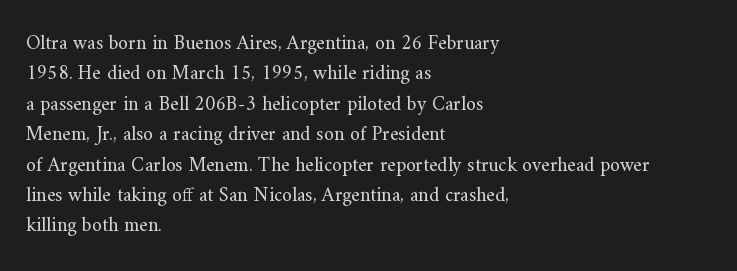
Q: Is the text bold? A: No.
Q: Is the text italic (slanted)? A: No, it is upright.
Q: Is the text underlined? A: No.
Q: How is the paragraph aligned? A: Left-aligned.
Q: Is the spacing between letters normal or unusually wide? A: Normal.
Q: Is the spacing between lines tight, normal or loose? A: Normal.
